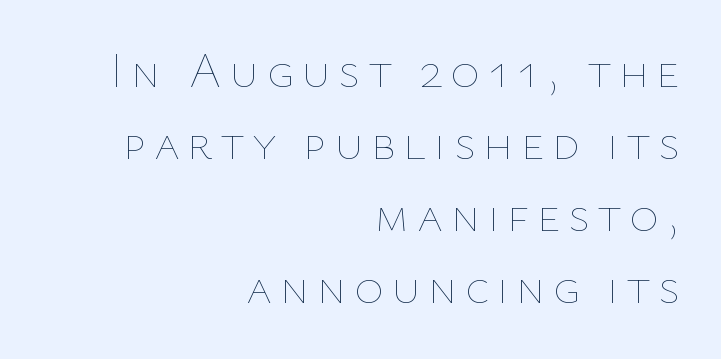
Q: Is the text bold? A: No.
Q: Is the text italic (slanted)? A: No, it is upright.
Q: Is the text underlined? A: No.
Q: How is the paragraph aligned? A: Right-aligned.
Q: Is the spacing between lines tight, normal or loose? A: Normal.
Q: Width (condensed, normal, or wide)? A: Normal.
Q: Stroke contrast? A: Low.
Q: x-height? A: Medium.
Q: Monospaced? A: No.
